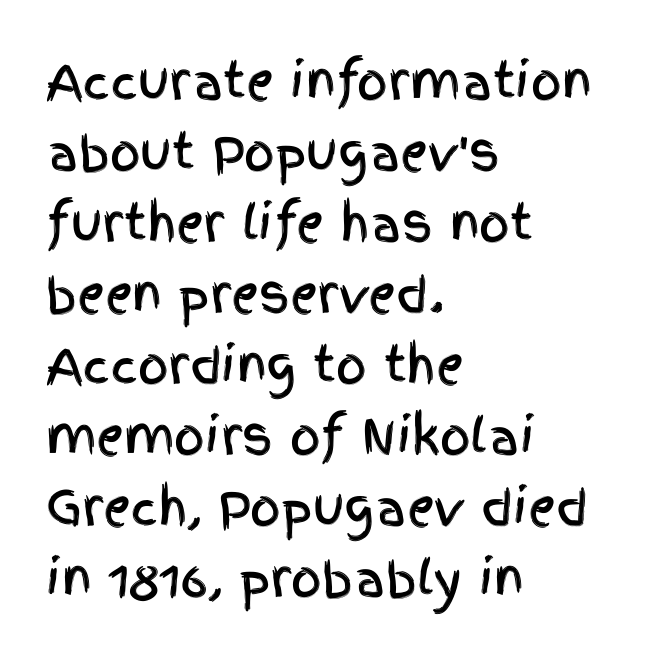
{"serif": "no", "italic": "no", "width": "condensed", "x_height": "large", "monospaced": "no", "underline": "no", "align": "left", "line_spacing": "normal", "line_spacing_ratio": 1.48, "letter_spacing": "normal", "letter_spacing_em": 0.0, "glyph_px": 48}
